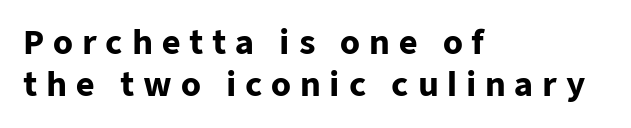
Compared with an ordinary text face, these strokes are far heavier — a full bold. Horizontal alignment here is leftward, the default for most running prose. Vertical strokes here are truly vertical. Inter-character spacing is expanded well beyond the font's built-in metrics. Quick note: interline space is typical. A typesetter would label this face a sans.
